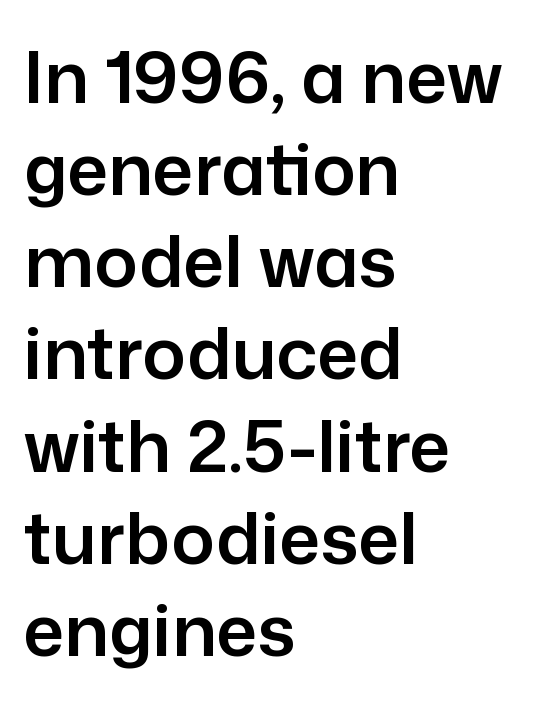
{"serif": "no", "italic": "no", "width": "normal", "stroke_contrast": "low", "x_height": "medium", "monospaced": "no", "underline": "no", "align": "left", "line_spacing": "normal", "line_spacing_ratio": 1.28, "letter_spacing": "normal", "letter_spacing_em": 0.0, "glyph_px": 72}
